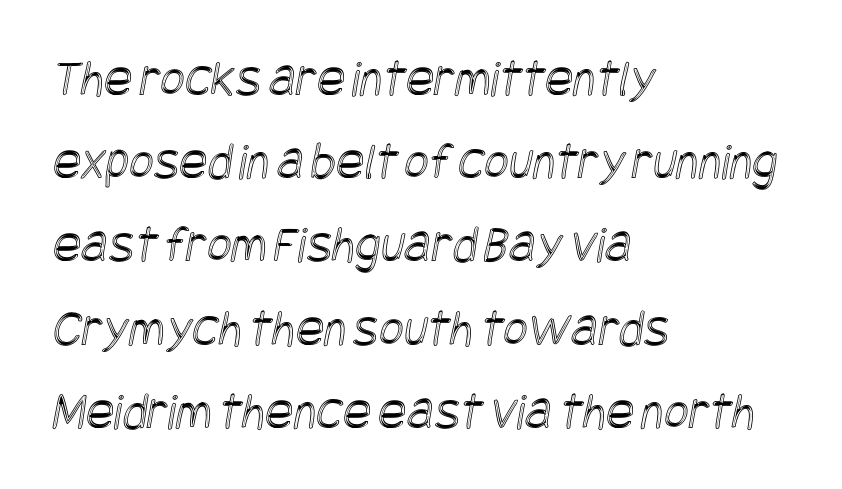
Q: Is the text underlined? A: No.
Q: How is the paragraph aligned? A: Left-aligned.
Q: Is the spacing between letters normal or unusually wide? A: Normal.
Q: Is the spacing between lines tight, normal or loose? A: Normal.
Q: Width (condensed, normal, or wide)? A: Condensed.
Q: x-height? A: Large.
